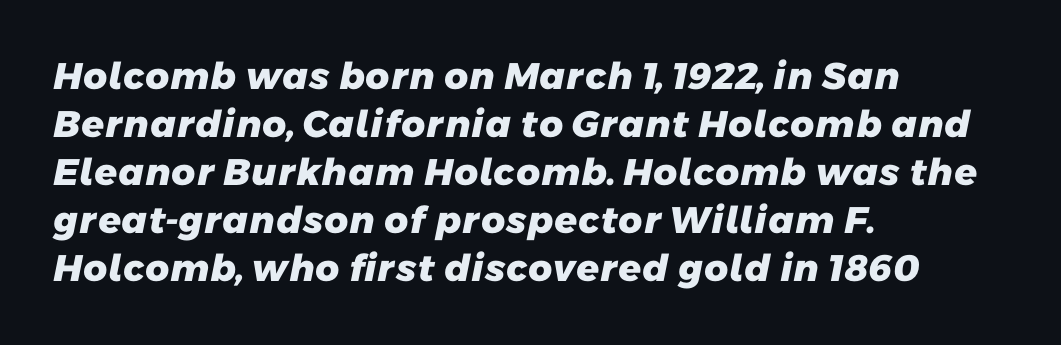
Q: Is the text bold? A: Yes.
Q: Is the typeface a serif or a sans-serif typeface? A: Sans-serif.
Q: Is the text underlined? A: No.
Q: How is the paragraph aligned? A: Left-aligned.
Q: Is the spacing between letters normal or unusually wide? A: Normal.
Q: Is the spacing between lines tight, normal or loose? A: Normal.
Q: Width (condensed, normal, or wide)? A: Normal.
Q: Stroke contrast? A: Low.
Q: x-height? A: Medium.
Q: Monospaced? A: No.
